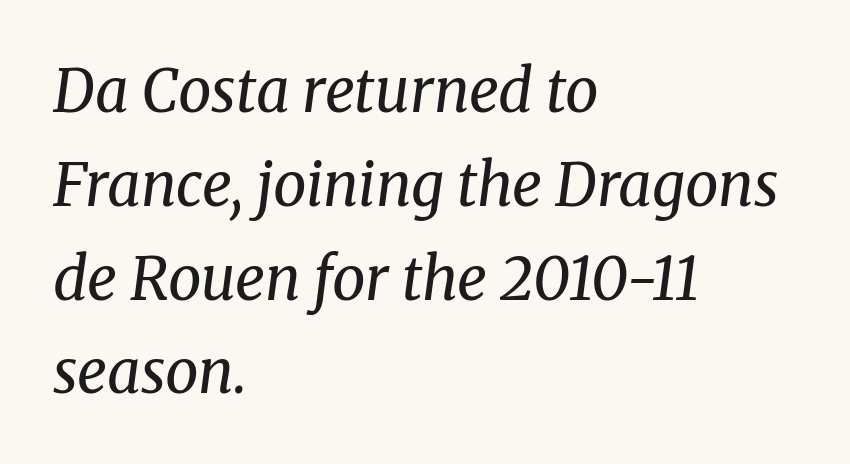
One glance says typical: line gaps are just what's usual. Leftover space on each line is placed entirely after the last word. Note the varied advance widths — an 'i' is clearly narrower than an 'm'. Slant detected: the letters are inclined. Caption: standard tracking, unaltered.
